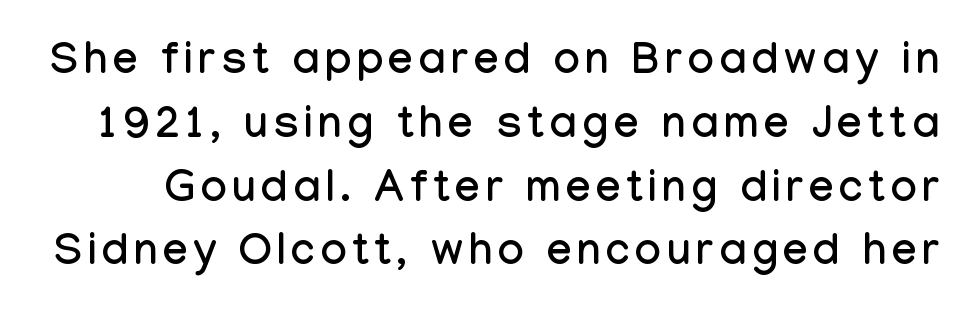
The image shows 44 px condensed sans-serif type, upright; set normal line spacing (1.45x), not underlined; low stroke contrast and a medium x-height.
